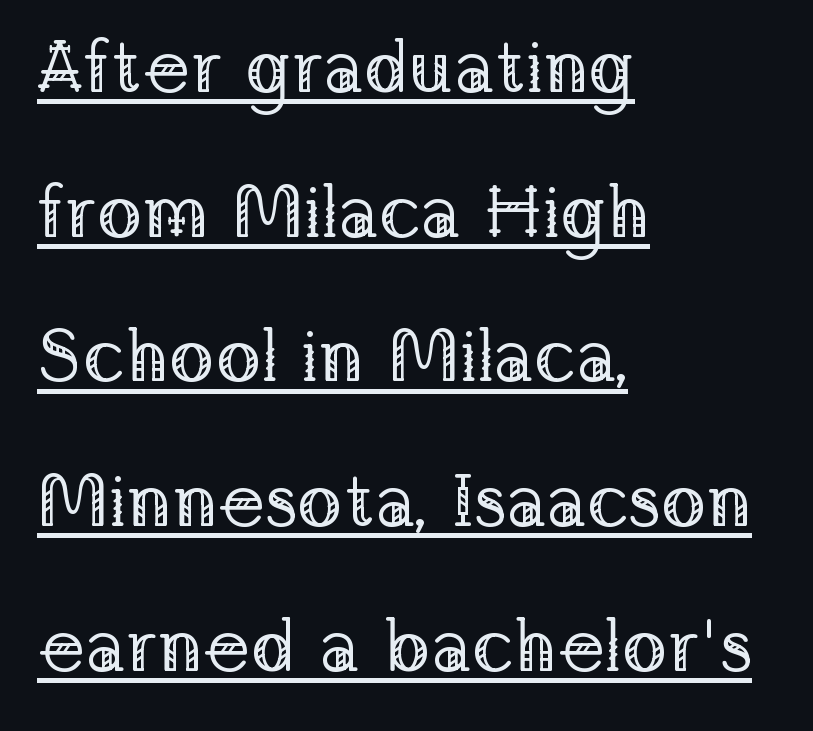
{"serif": "yes", "italic": "no", "bold": "no", "weight": "regular", "width": "normal", "stroke_contrast": "low", "x_height": "medium", "monospaced": "no", "underline": "yes", "align": "left", "line_spacing": "loose", "line_spacing_ratio": 1.93, "letter_spacing": "normal", "letter_spacing_em": 0.0, "glyph_px": 75}
